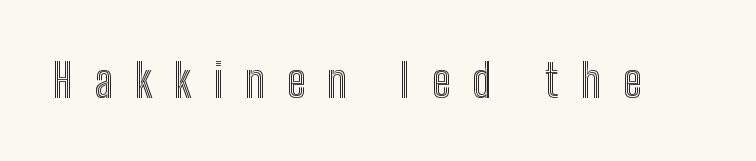
{"italic": "no", "width": "condensed", "x_height": "medium", "monospaced": "no", "underline": "no", "letter_spacing": "wide", "letter_spacing_em": 0.49, "glyph_px": 45}
